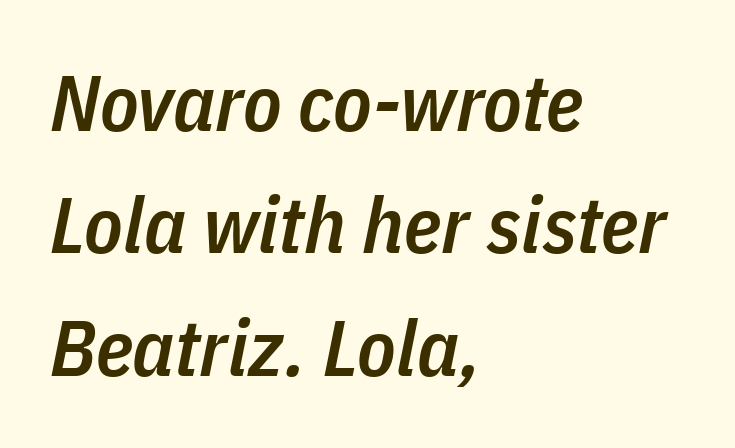
The image shows 79 px semibold, condensed type, italic (leaning right); set left-aligned, normal line spacing (1.55x), normal letter spacing, not underlined; low stroke contrast and a medium x-height.
